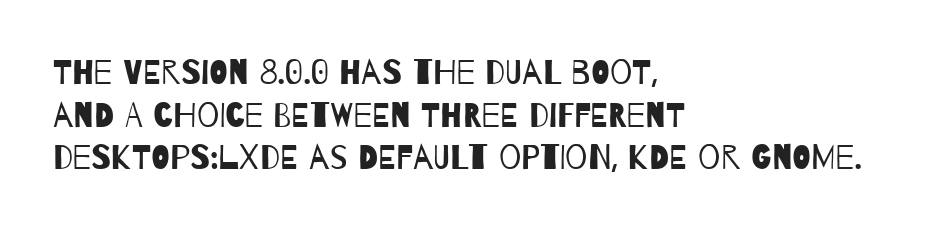
The image shows 35 px regular-weight, condensed sans-serif type; set left-aligned, line spacing 1.22x, normal letter spacing, not underlined; low stroke contrast and a large x-height.
